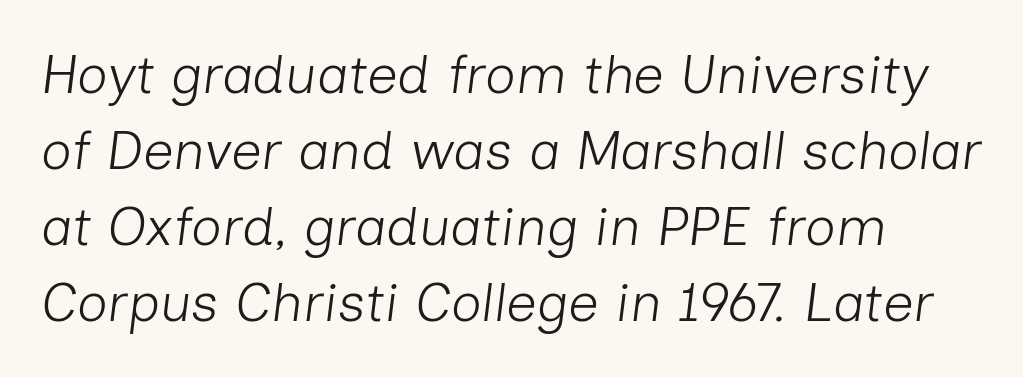
{"italic": "yes", "lean": "right", "slant_degrees": 7, "bold": "no", "weight": "light", "width": "normal", "stroke_contrast": "low", "x_height": "medium", "monospaced": "no", "underline": "no", "align": "left", "line_spacing": "normal", "line_spacing_ratio": 1.41, "letter_spacing": "normal", "letter_spacing_em": 0.0, "glyph_px": 54}
